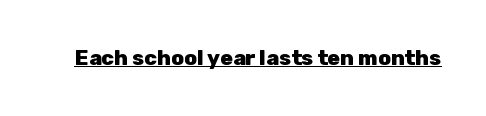
Emphasis is given by a line drawn under the lettering. Weight: bold. Honestly, the letter spacing is just normal — you wouldn't notice it. Is there any slant? The stems are plumb.
